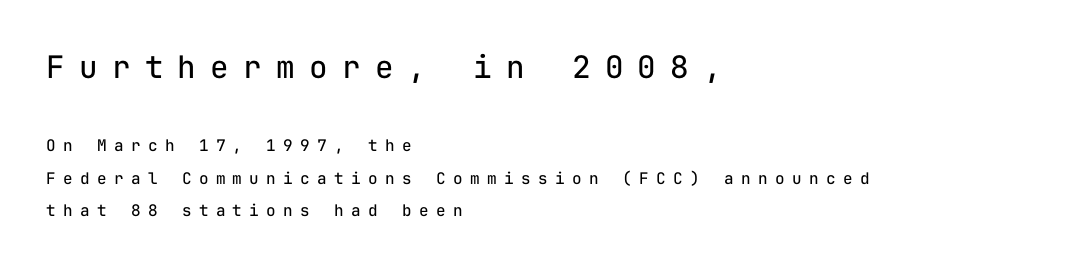
The image shows 31 px regular-weight sans-serif type, upright, monospaced; set left-aligned, loose line spacing (2.04x), unusually wide letter spacing (+0.46 em), not underlined; the first (top) block is 1.94x larger; low stroke contrast and a medium x-height.
